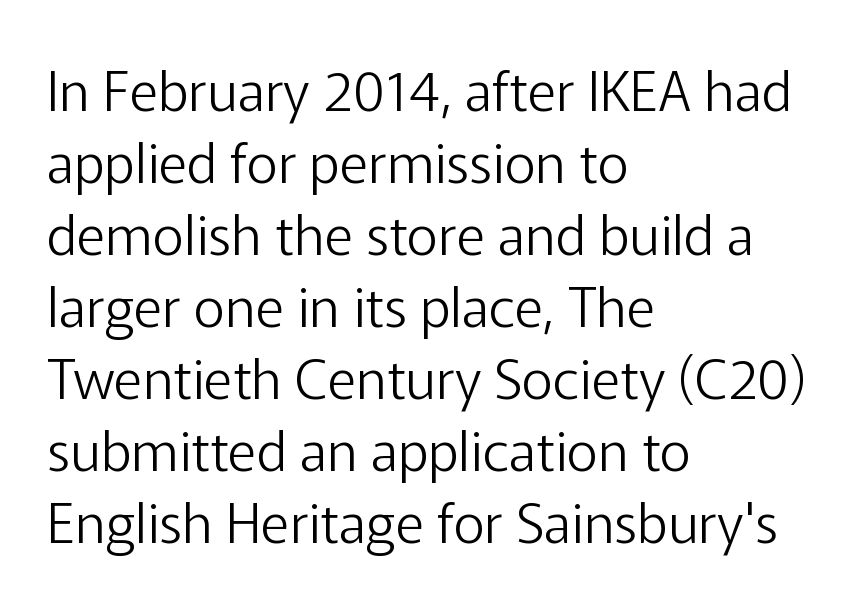
Nope, not italic — everything's standing straight. No word sits above an underline. Each letter keeps its own natural width here, so spacing adapts to shape. Line beginnings align vertically; line endings do not.
